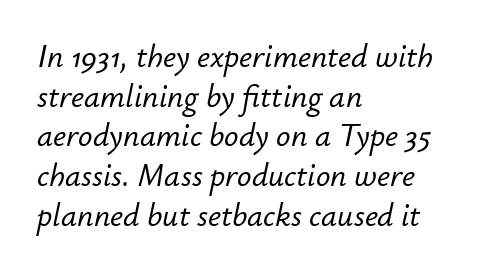
Q: Is the text italic (slanted)? A: Yes, it leans right by about 12 degrees.
Q: Is the text underlined? A: No.
Q: How is the paragraph aligned? A: Left-aligned.
Q: Is the spacing between letters normal or unusually wide? A: Normal.
Q: Width (condensed, normal, or wide)? A: Normal.
Q: Stroke contrast? A: Low.
Q: x-height? A: Small.
Q: Monospaced? A: No.
